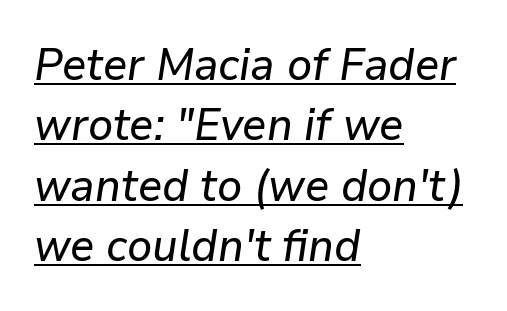
Q: Is the text italic (slanted)? A: Yes, it leans right by about 9 degrees.
Q: Is the text underlined? A: Yes.
Q: How is the paragraph aligned? A: Left-aligned.
Q: Is the spacing between letters normal or unusually wide? A: Normal.
Q: Is the spacing between lines tight, normal or loose? A: Normal.
Q: Width (condensed, normal, or wide)? A: Normal.
Q: Stroke contrast? A: Low.
Q: x-height? A: Medium.
Q: Monospaced? A: No.
